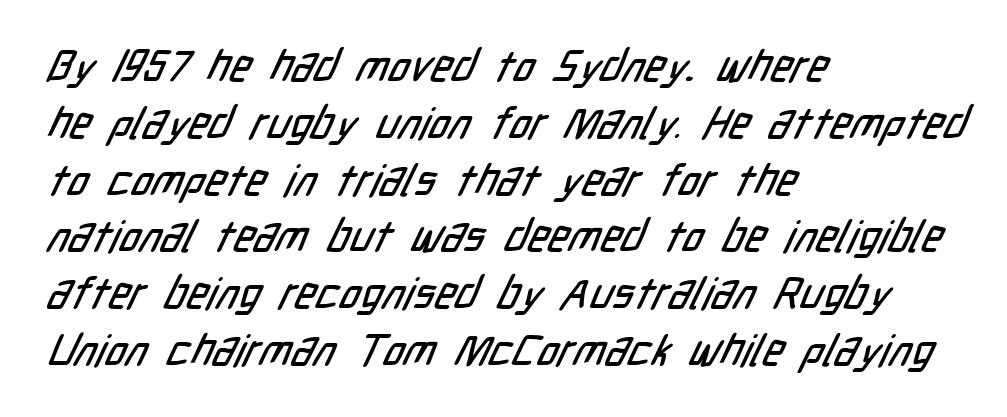
The image shows 44 px condensed sans-serif type; set left-aligned, normal line spacing (1.29x), normal letter spacing, not underlined; low stroke contrast and a medium x-height.
